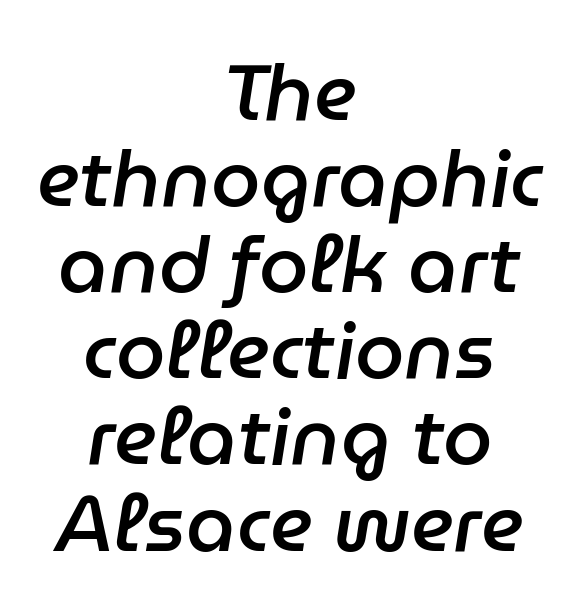
The image shows 79 px semibold type, italic (leaning right); set centered, tight line spacing (1.09x), normal letter spacing, not underlined; low stroke contrast and a medium x-height.
